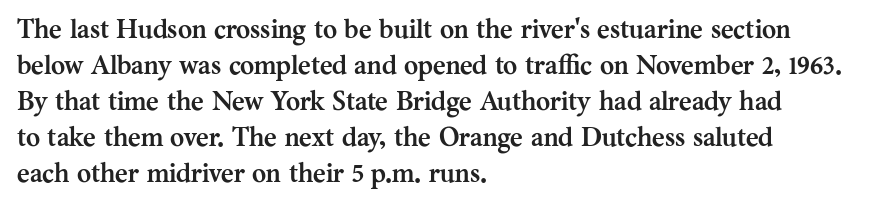
Q: Is the text bold? A: Yes.
Q: Is the text italic (slanted)? A: No, it is upright.
Q: Is the text underlined? A: No.
Q: How is the paragraph aligned? A: Left-aligned.
Q: Is the spacing between letters normal or unusually wide? A: Normal.
Q: Is the spacing between lines tight, normal or loose? A: Normal.
